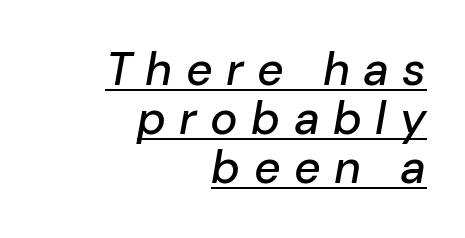
Q: Is the text italic (slanted)? A: Yes, it leans right by about 10 degrees.
Q: Is the text underlined? A: Yes.
Q: How is the paragraph aligned? A: Right-aligned.
Q: Is the spacing between letters normal or unusually wide? A: Unusually wide.
Q: Is the spacing between lines tight, normal or loose? A: Tight.
Q: Width (condensed, normal, or wide)? A: Normal.
Q: Stroke contrast? A: Low.
Q: x-height? A: Medium.
Q: Monospaced? A: No.
